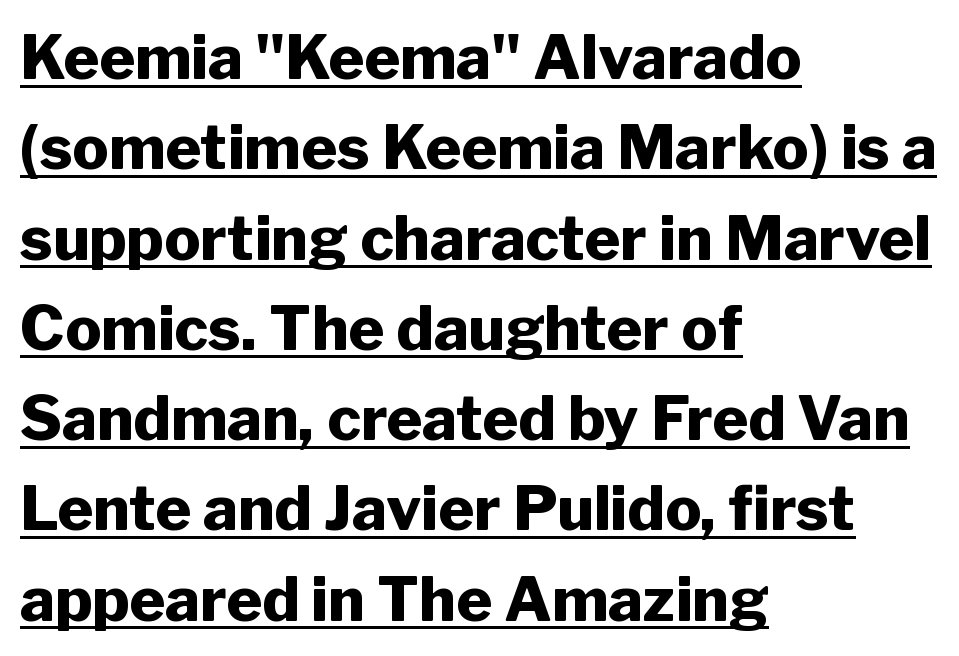
Q: Is the text bold? A: Yes.
Q: Is the text italic (slanted)? A: No, it is upright.
Q: Is the typeface a serif or a sans-serif typeface? A: Sans-serif.
Q: Is the text underlined? A: Yes.
Q: How is the paragraph aligned? A: Left-aligned.
Q: Is the spacing between letters normal or unusually wide? A: Normal.
Q: Is the spacing between lines tight, normal or loose? A: Normal.
Q: Width (condensed, normal, or wide)? A: Normal.
Q: Stroke contrast? A: Low.
Q: x-height? A: Medium.
Q: Monospaced? A: No.
